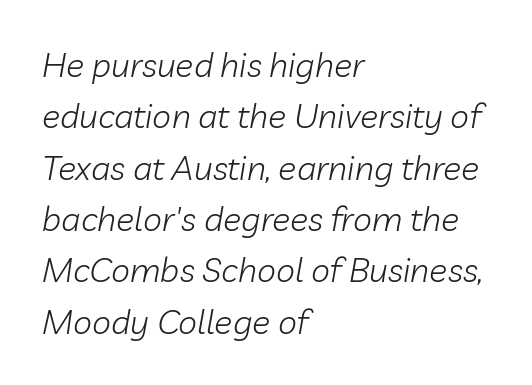
Type without underlining. The text block is weighted toward the left margin, trailing off unevenly rightward. The leading is moderate, giving the passage an even texture. Each stroke keeps to a modest, everyday thickness or less. Think of a printed novel: that variable character pitch is what you see here. Spacing between characters is what you'd get straight out of the box.
